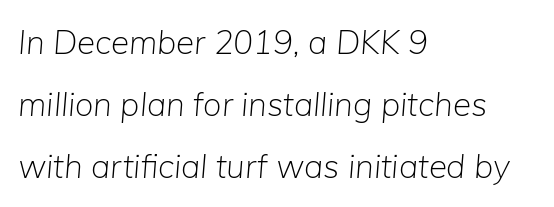
The image shows 33 px light type, italic (leaning right); set left-aligned, line spacing 1.88x, normal letter spacing, not underlined; low stroke contrast and a medium x-height.
